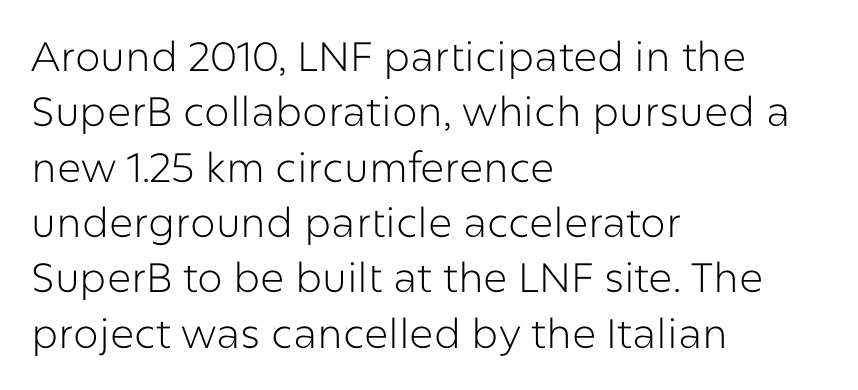
The image shows 41 px light sans-serif type, upright; set left-aligned, normal line spacing (1.35x), normal letter spacing, not underlined; low stroke contrast and a medium x-height.
